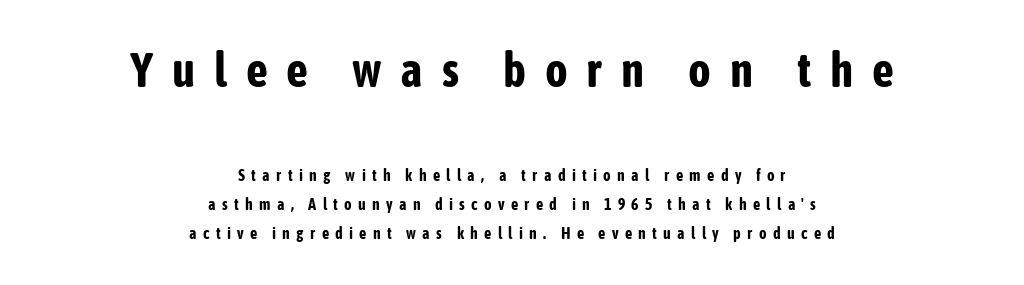
{"serif": "no", "italic": "no", "bold": "yes", "weight": "bold", "width": "condensed", "stroke_contrast": "low", "x_height": "medium", "monospaced": "no", "underline": "no", "align": "center", "line_spacing_ratio": 1.79, "letter_spacing": "wide", "letter_spacing_em": 0.39, "larger_block": "first", "size_ratio": 3.0, "glyph_px": 48}
